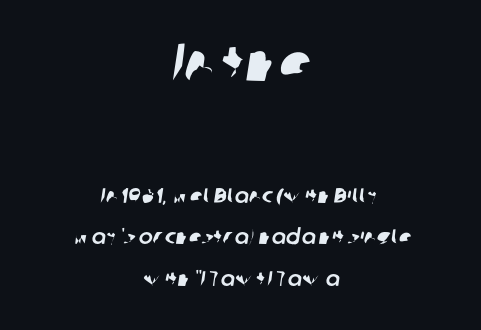
{"serif": "no", "width": "normal", "stroke_contrast": "low", "x_height": "medium", "monospaced": "no", "underline": "no", "align": "center", "line_spacing": "loose", "line_spacing_ratio": 1.97, "letter_spacing": "normal", "letter_spacing_em": 0.0, "larger_block": "first", "size_ratio": 2.52, "glyph_px": 53}
